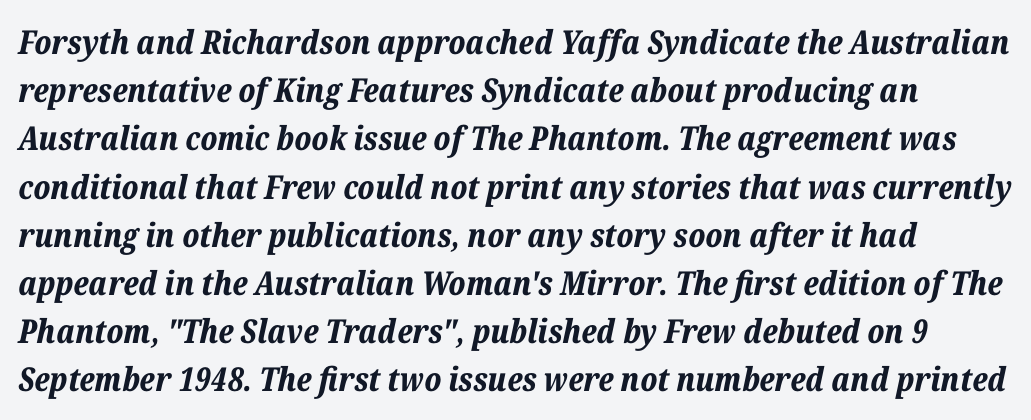
Q: Is the text bold? A: Yes.
Q: Is the text italic (slanted)? A: Yes, it leans right by about 12 degrees.
Q: Is the text underlined? A: No.
Q: Is the spacing between letters normal or unusually wide? A: Normal.
Q: Is the spacing between lines tight, normal or loose? A: Normal.
Q: Width (condensed, normal, or wide)? A: Normal.
Q: Stroke contrast? A: Low.
Q: x-height? A: Medium.
Q: Monospaced? A: No.
